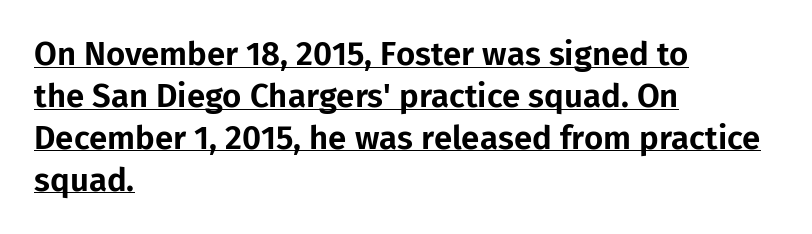
{"serif": "no", "italic": "no", "width": "normal", "stroke_contrast": "low", "x_height": "medium", "monospaced": "no", "underline": "yes", "align": "left", "line_spacing": "normal", "line_spacing_ratio": 1.27, "letter_spacing": "normal", "letter_spacing_em": 0.0, "glyph_px": 33}
